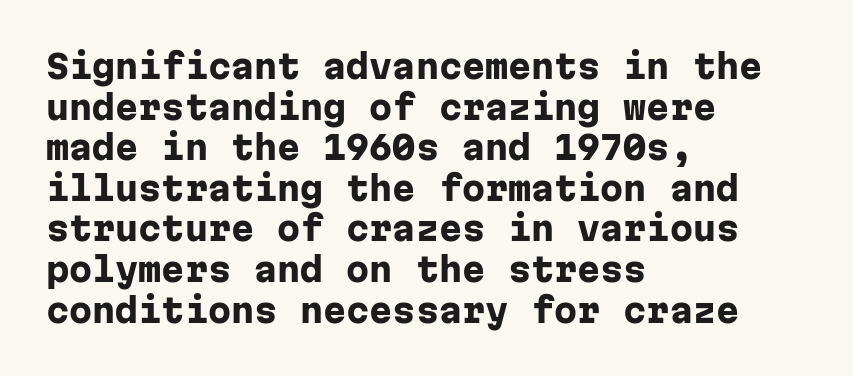
{"serif": "no", "italic": "no", "bold": "yes", "weight": "heavy", "width": "normal", "stroke_contrast": "low", "x_height": "medium", "monospaced": "yes", "underline": "no", "align": "left", "line_spacing_ratio": 1.23, "letter_spacing": "normal", "letter_spacing_em": 0.0, "glyph_px": 33}
